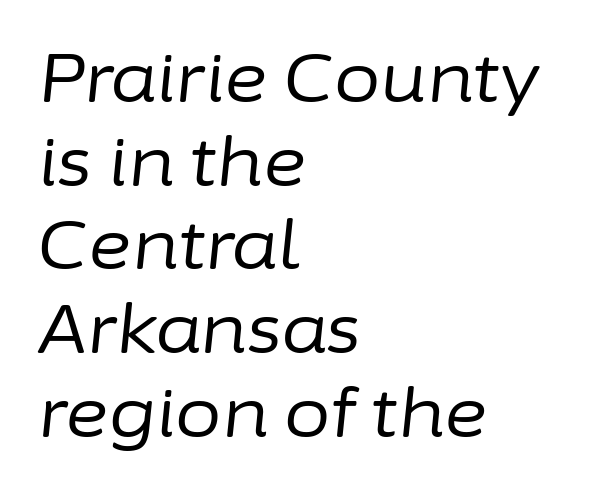
The image shows 67 px regular-weight type, italic (leaning right); set left-aligned, normal line spacing (1.25x), normal letter spacing, not underlined; low stroke contrast and a medium x-height.
